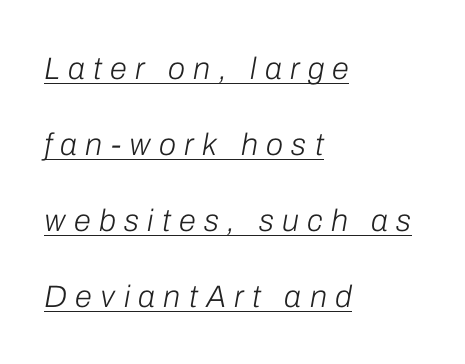
{"italic": "yes", "lean": "right", "slant_degrees": 10, "bold": "no", "weight": "light", "width": "normal", "stroke_contrast": "low", "x_height": "medium", "monospaced": "no", "underline": "yes", "align": "left", "line_spacing": "loose", "line_spacing_ratio": 2.45, "letter_spacing": "wide", "letter_spacing_em": 0.27, "glyph_px": 31}
